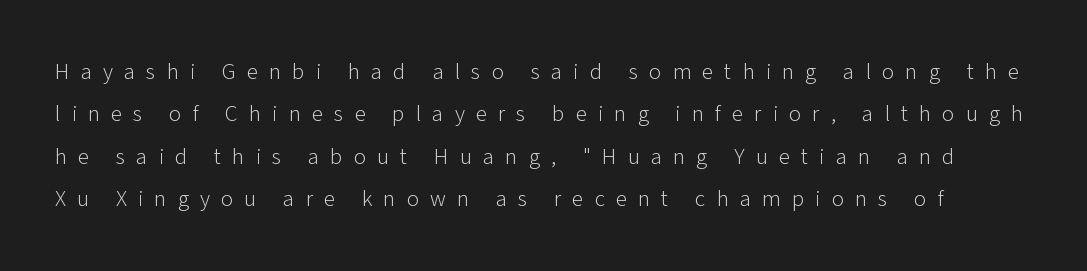
The image shows 23 px text type, upright; set line spacing 1.84x, unusually wide letter spacing (+0.48 em), not underlined.
